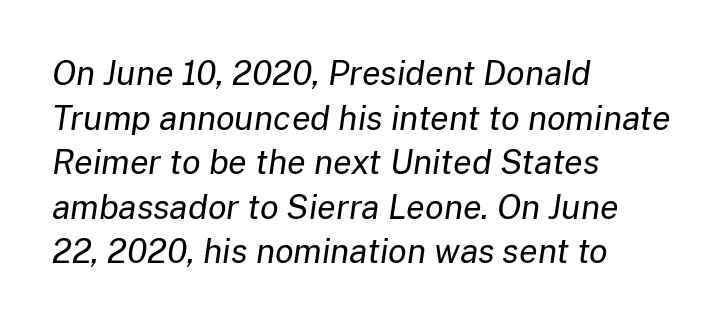
{"italic": "yes", "lean": "right", "slant_degrees": 8, "bold": "no", "weight": "regular", "width": "normal", "stroke_contrast": "low", "x_height": "medium", "monospaced": "no", "underline": "no", "align": "left", "line_spacing": "normal", "line_spacing_ratio": 1.31, "letter_spacing": "normal", "letter_spacing_em": 0.0, "glyph_px": 34}
